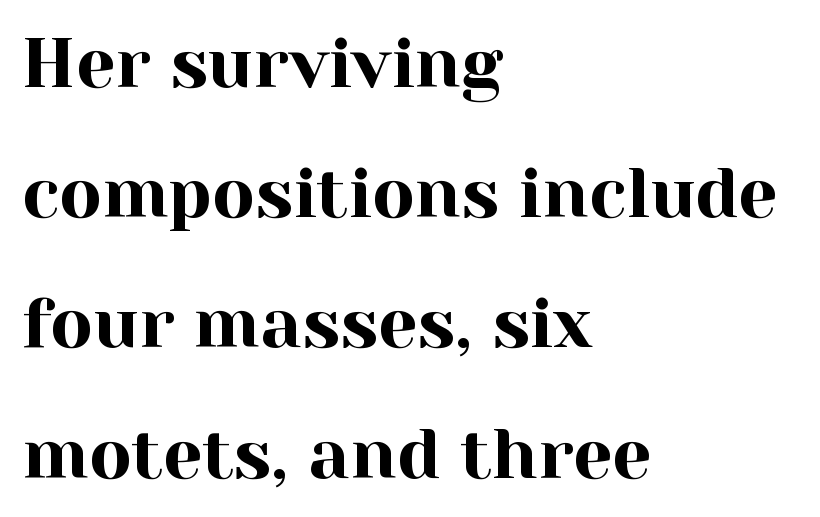
Alignment: flush left. The passage shown is typed in a proportional face where columns would drift. Underline: absent. The type sits square on the baseline with zero lean. Caption: standard tracking, unaltered.
